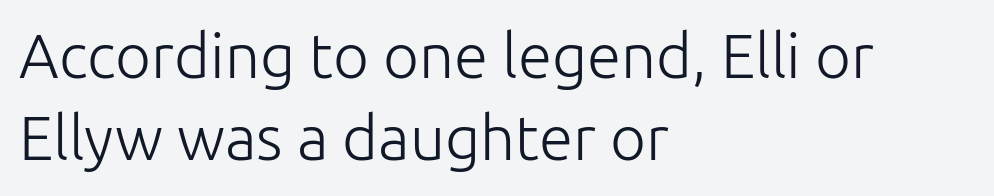
You could not count columns in this text — the font is proportionally spaced. Are there feet on the stems? There aren't — it's a sans. The space directly below the letters is spotless. The ragged edge is on the right, which tells us the setting is flush left. Posture: straight, roman, zero tilt.
